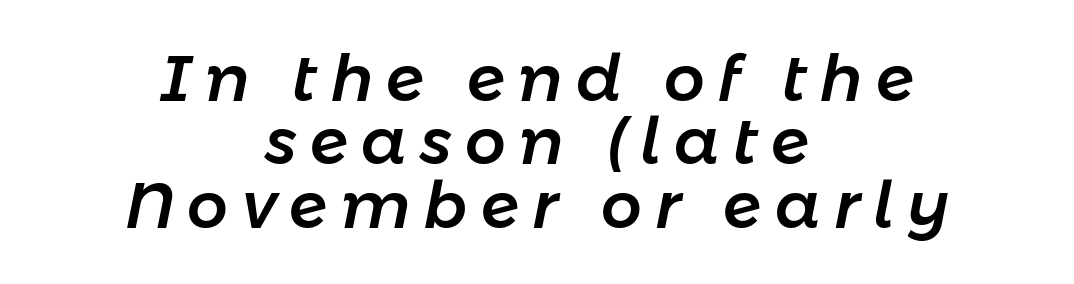
Q: Is the text italic (slanted)? A: Yes, it leans right by about 11 degrees.
Q: Is the text underlined? A: No.
Q: How is the paragraph aligned? A: Centered.
Q: Is the spacing between letters normal or unusually wide? A: Unusually wide.
Q: Is the spacing between lines tight, normal or loose? A: Tight.
Q: Width (condensed, normal, or wide)? A: Normal.
Q: Stroke contrast? A: Low.
Q: x-height? A: Medium.
Q: Monospaced? A: No.
